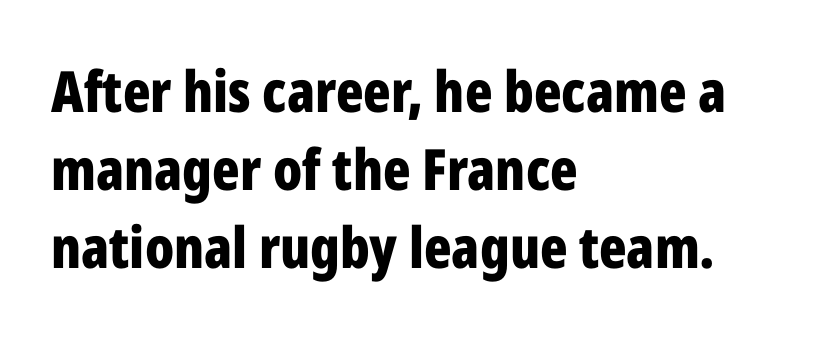
Q: Is the text bold? A: Yes.
Q: Is the text italic (slanted)? A: No, it is upright.
Q: Is the typeface a serif or a sans-serif typeface? A: Sans-serif.
Q: Is the text underlined? A: No.
Q: How is the paragraph aligned? A: Left-aligned.
Q: Is the spacing between letters normal or unusually wide? A: Normal.
Q: Is the spacing between lines tight, normal or loose? A: Normal.
Q: Width (condensed, normal, or wide)? A: Condensed.
Q: Stroke contrast? A: Low.
Q: x-height? A: Medium.
Q: Monospaced? A: No.
